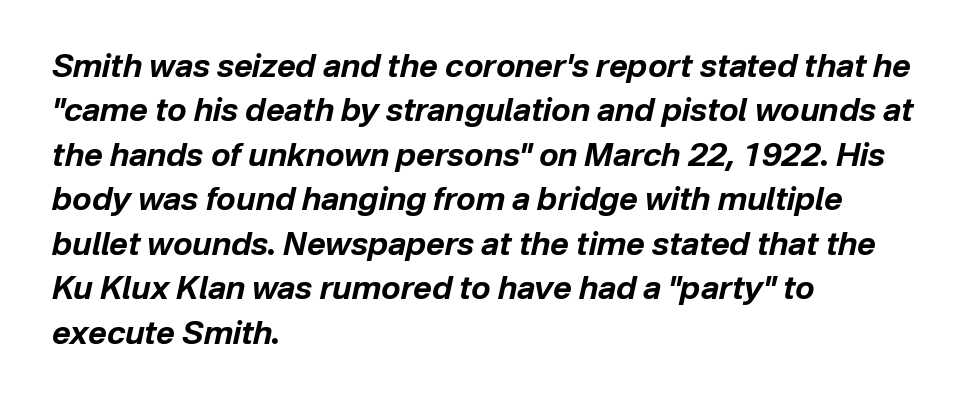
The designer left line spacing at the default. Here the designer chose a conventional face with non-uniform glyph widths. Words appear dense and cohesive because spacing is normal. Is the type bold? Yes — the strokes are clearly thick and heavy. Descenders hang freely into open space.
